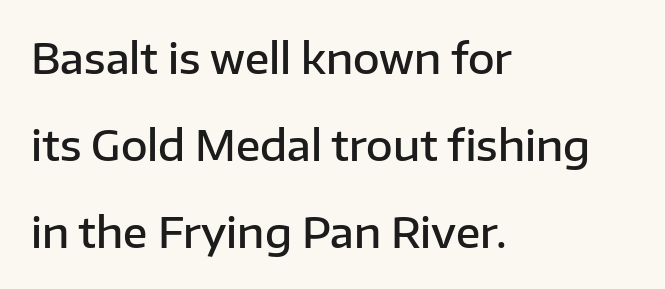
{"serif": "no", "italic": "no", "bold": "semi", "weight": "semibold", "width": "normal", "stroke_contrast": "low", "x_height": "medium", "monospaced": "no", "underline": "no", "align": "left", "line_spacing": "loose", "line_spacing_ratio": 2.12, "letter_spacing": "normal", "letter_spacing_em": 0.0, "glyph_px": 41}
